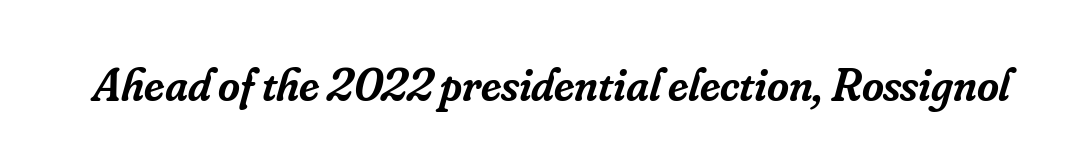
The image shows 47 px semibold serif type, italic (leaning right); set normal letter spacing, not underlined; low stroke contrast and a small x-height.
